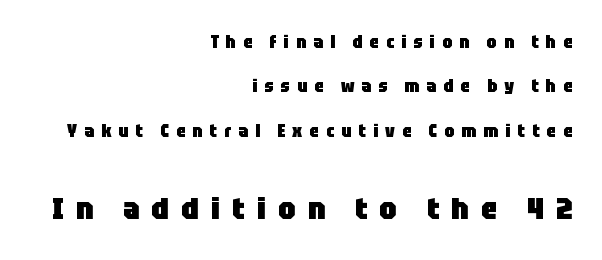
Does the leading feel generous? Absolutely, it's lavish. Look at the tracking — it's clearly loosened, letters drifting apart. You can tell from the bare stems that sans-serif type was used. The rag falls on the left side of this text block.
